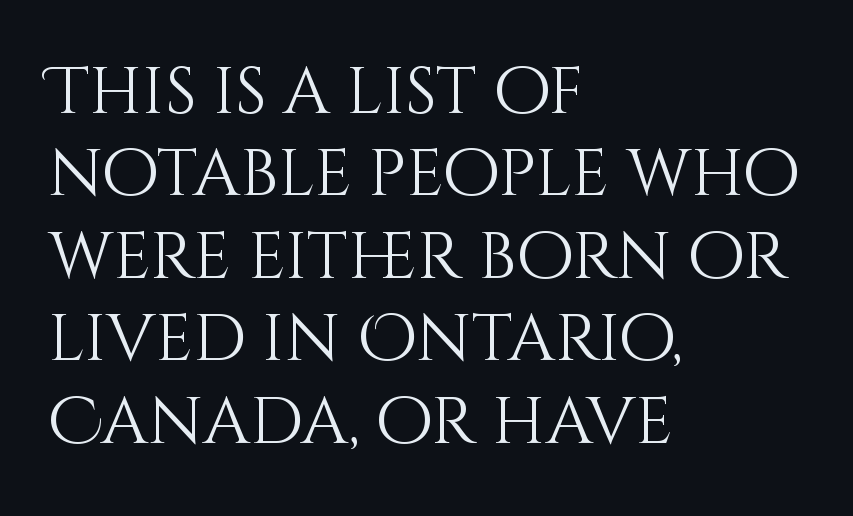
{"italic": "no", "bold": "no", "weight": "light", "width": "normal", "stroke_contrast": "medium", "x_height": "large", "monospaced": "no", "underline": "no", "align": "left", "line_spacing": "normal", "line_spacing_ratio": 1.25, "letter_spacing": "normal", "letter_spacing_em": 0.0, "glyph_px": 66}
